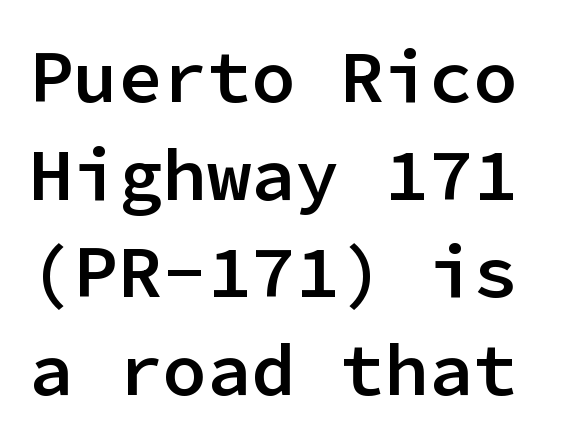
Q: Is the text bold? A: Semi-bold.
Q: Is the text italic (slanted)? A: No, it is upright.
Q: Is the typeface a serif or a sans-serif typeface? A: Sans-serif.
Q: Is the text underlined? A: No.
Q: Is the spacing between letters normal or unusually wide? A: Normal.
Q: Is the spacing between lines tight, normal or loose? A: Normal.
Q: Width (condensed, normal, or wide)? A: Normal.
Q: Stroke contrast? A: Low.
Q: x-height? A: Medium.
Q: Monospaced? A: Yes.
